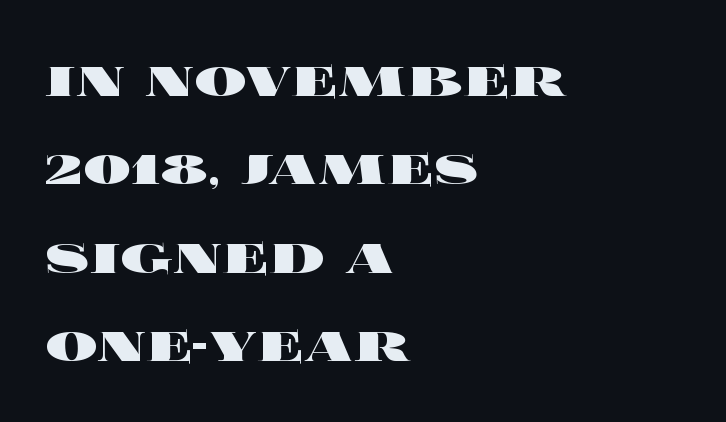
{"italic": "no", "bold": "yes", "weight": "heavy", "width": "wide", "x_height": "large", "monospaced": "no", "underline": "no", "align": "left", "line_spacing": "normal", "line_spacing_ratio": 1.36, "letter_spacing": "normal", "letter_spacing_em": 0.0, "glyph_px": 65}
